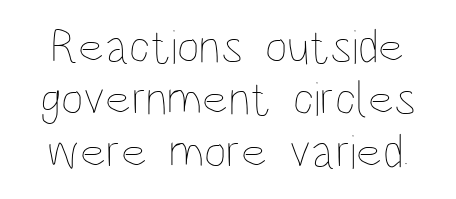
The image shows 49 px thin, condensed type, upright; set tight line spacing (1.07x), normal letter spacing, not underlined; low stroke contrast and a large x-height.
